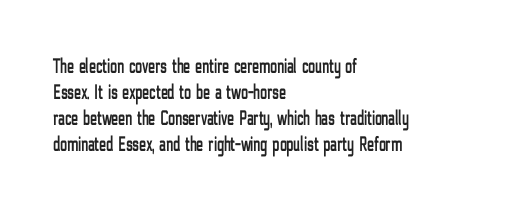
Q: Is the text italic (slanted)? A: No, it is upright.
Q: Is the text underlined? A: No.
Q: How is the paragraph aligned? A: Left-aligned.
Q: Is the spacing between letters normal or unusually wide? A: Normal.
